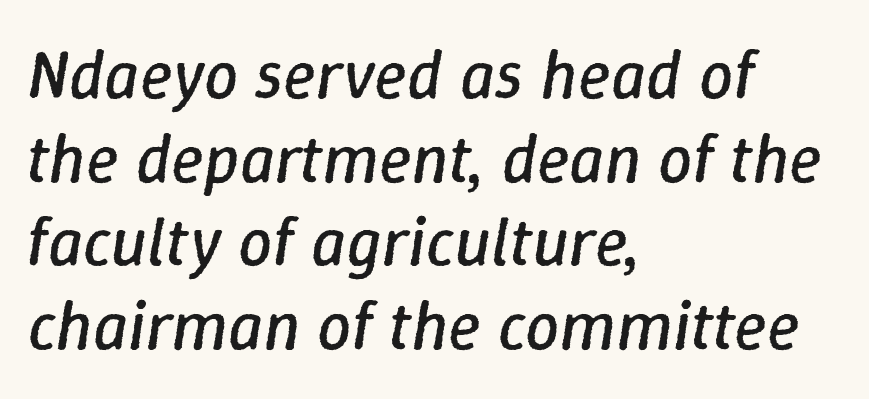
Does the copy run flush right? No — it runs flush left. What stands out about the letter spacing? Nothing — it is the standard amount. Nobody drew a line under any word here. When letters slant like this, we call the style italic. Do the characters align in a grid? No, the font is proportional. The typeface has the unassuming heft of standard copy or less.
